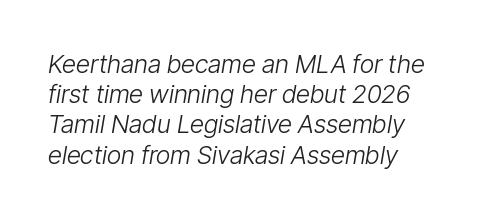
The specimen reads as italic at a glance. How are the letters spaced? Ordinarily, with no added tracking. Letters rest on an invisible, unmarked baseline. On a weight scale, this lands at 450 or below.
